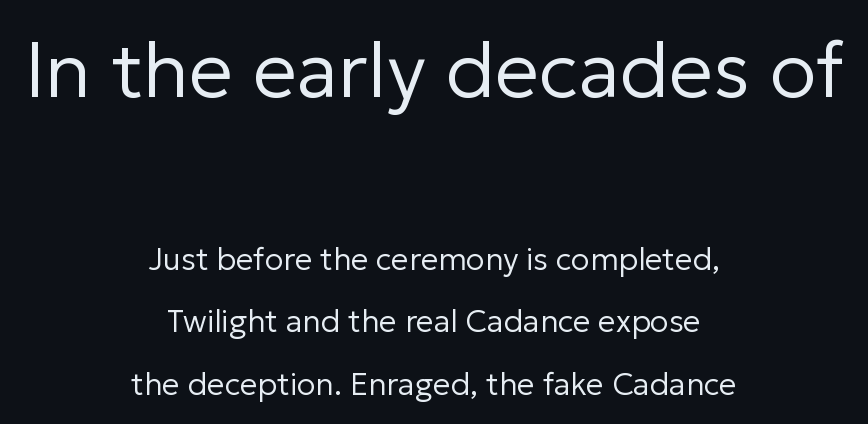
{"serif": "no", "italic": "no", "bold": "no", "weight": "regular", "width": "normal", "stroke_contrast": "low", "x_height": "medium", "monospaced": "no", "underline": "no", "align": "center", "line_spacing": "loose", "line_spacing_ratio": 2.01, "letter_spacing": "normal", "letter_spacing_em": 0.0, "larger_block": "first", "size_ratio": 2.52, "glyph_px": 78}
